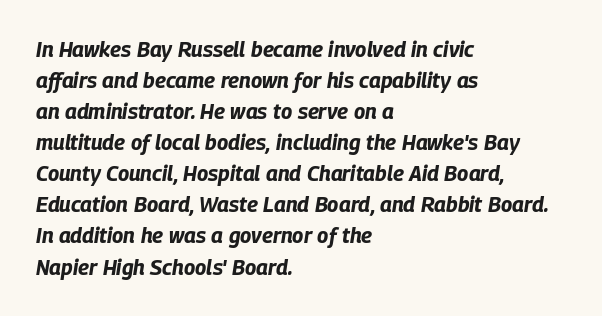
Does the weight exceed regular? Yes, all the way to bold. Emphasis-style slanted type is in use. Honestly, there is no underline to notice here at all. A normal amount of white space separates one row of letters from the next. Every row of glyphs begins at an identical x-position on the left.
